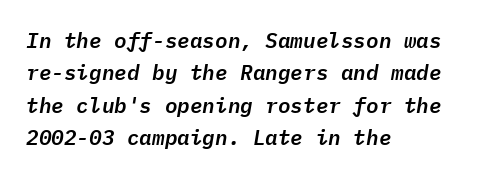
Here the glyphs are tracked normally, forming tight word shapes. Each line starts at the same left margin while the right side varies. Each row of text sits above clean, open space. This sample keeps an unexceptional amount of space between lines. The typography opts for an oblique posture over an upright one.
